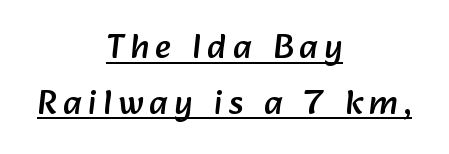
Successive baselines arrive at the customary interval. The string is rendered with underlining switched on. Each letter keeps its own natural width here, so spacing adapts to shape. Does the type have serifs? No, each stem ends abruptly. The setting favours the middle, as headings and verse often do.
